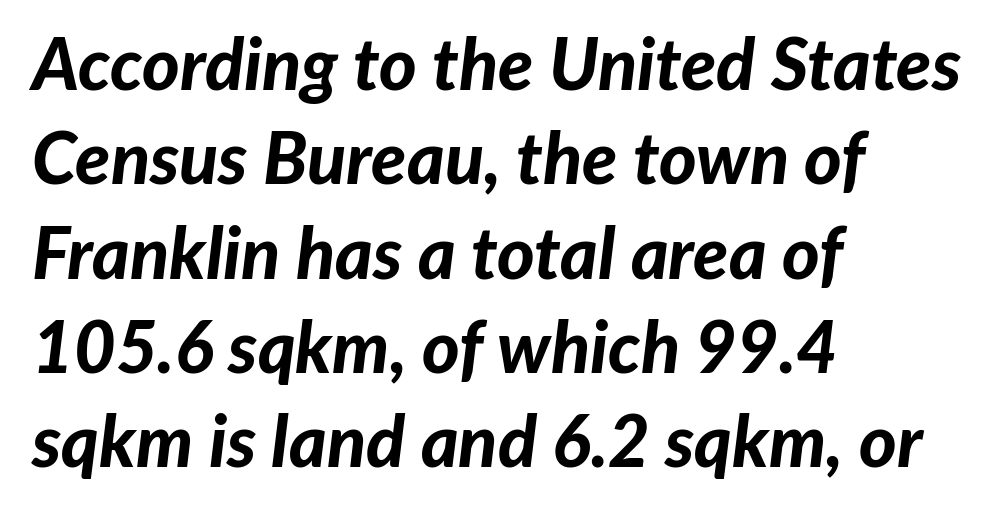
{"italic": "yes", "lean": "right", "slant_degrees": 7, "bold": "yes", "weight": "bold", "width": "normal", "stroke_contrast": "low", "x_height": "medium", "monospaced": "no", "underline": "no", "align": "left", "line_spacing": "normal", "line_spacing_ratio": 1.31, "letter_spacing": "normal", "letter_spacing_em": 0.0, "glyph_px": 72}
